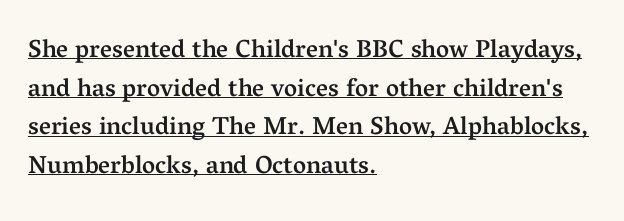
Does the lettering tilt? It doesn't — this is upright. The string is rendered with underlining switched on. Where is the straight margin? On the left. Here the glyphs are tracked normally, forming tight word shapes. As a designer I'd log this as weight 600, semibold.
